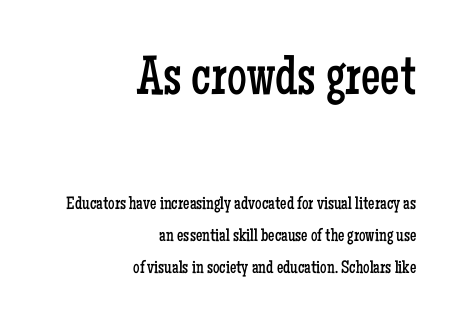
Q: Is the text bold? A: No.
Q: Is the text italic (slanted)? A: No, it is upright.
Q: Is the typeface a serif or a sans-serif typeface? A: Serif.
Q: Is the text underlined? A: No.
Q: How is the paragraph aligned? A: Right-aligned.
Q: Is the spacing between letters normal or unusually wide? A: Normal.
Q: Which block of text is set in a larger size, the first (top) or the second (bottom)? A: The first (top) one.
Q: Width (condensed, normal, or wide)? A: Condensed.
Q: Stroke contrast? A: Low.
Q: x-height? A: Medium.
Q: Monospaced? A: No.
